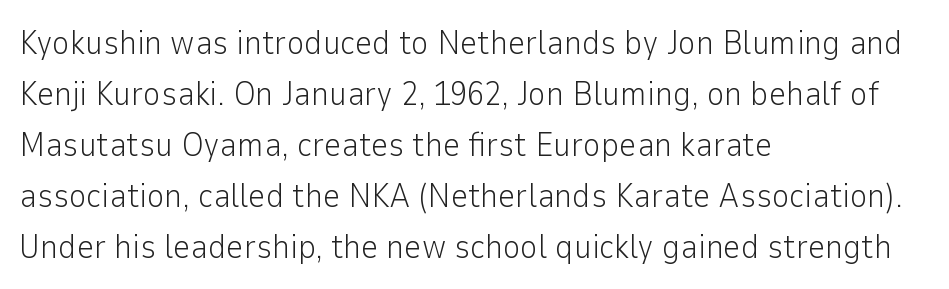
{"serif": "no", "italic": "no", "bold": "no", "weight": "light", "width": "normal", "stroke_contrast": "low", "x_height": "medium", "monospaced": "no", "underline": "no", "align": "left", "line_spacing": "normal", "line_spacing_ratio": 1.5, "letter_spacing": "normal", "letter_spacing_em": 0.0, "glyph_px": 34}
